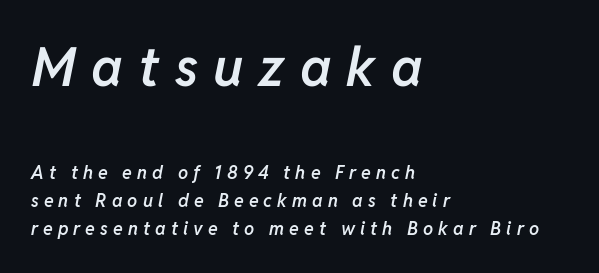
A clean baseline with only descenders dipping below it. Italic: yes, the glyphs are oblique. A fair bit of extra ink — the face is semibold, not bold. Substantial extra tracking has been applied to these lines. Which of the two is more prominent by size? The first, at the top. Is this a fixed-width face? No — the glyphs have proportional, varying widths.
